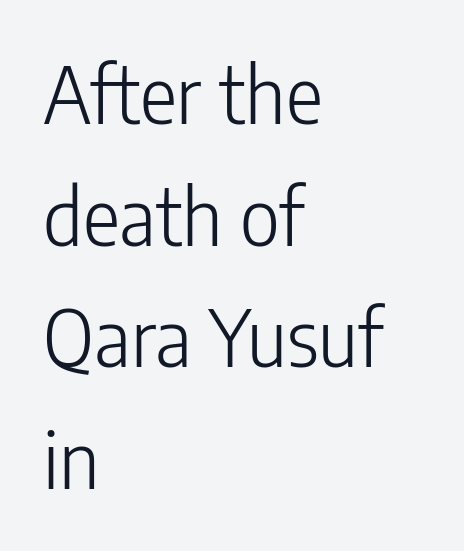
The image shows 78 px light, condensed sans-serif type, upright; set left-aligned, normal line spacing (1.56x), normal letter spacing, not underlined; low stroke contrast and a medium x-height.
